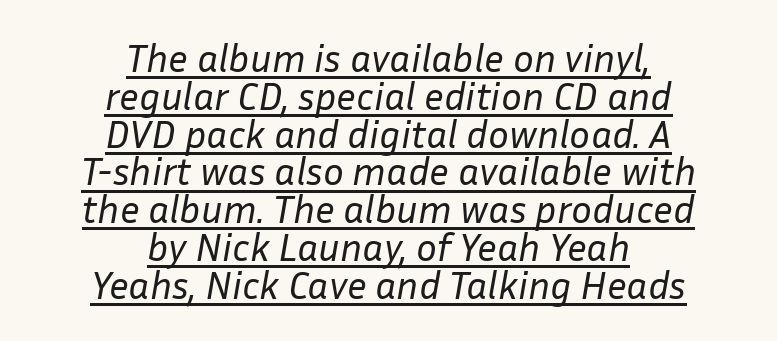
Here the designer chose a conventional face with non-uniform glyph widths. Words appear dense and cohesive because spacing is normal. An italicized treatment has been applied to the whole sample. Leading is clearly below the norm, producing a dense column. Caption: face not bold, strokes unweighted. Neither beginnings nor endings align; midpoints do.
